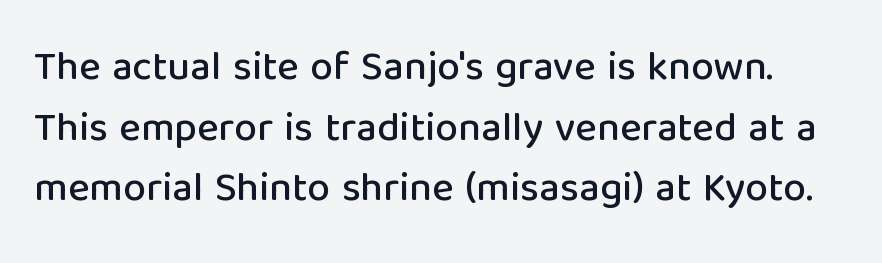
{"serif": "no", "italic": "no", "width": "normal", "stroke_contrast": "low", "x_height": "medium", "monospaced": "no", "underline": "no", "line_spacing": "normal", "line_spacing_ratio": 1.48, "letter_spacing": "normal", "letter_spacing_em": 0.0, "glyph_px": 41}
